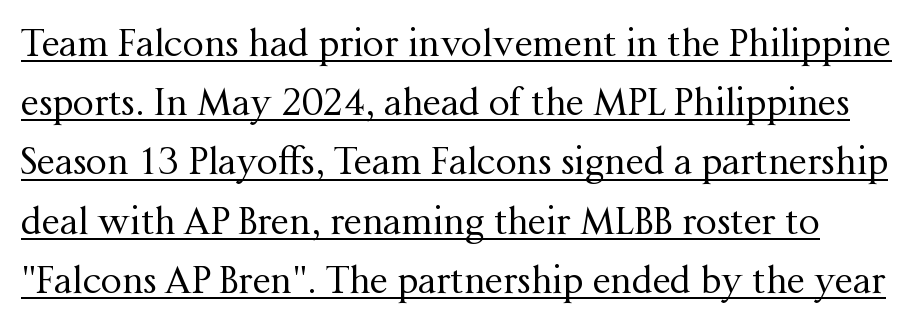
The image shows 37 px regular-weight serif type, upright; set normal line spacing (1.6x), normal letter spacing, underlined; medium stroke contrast and a medium x-height.
